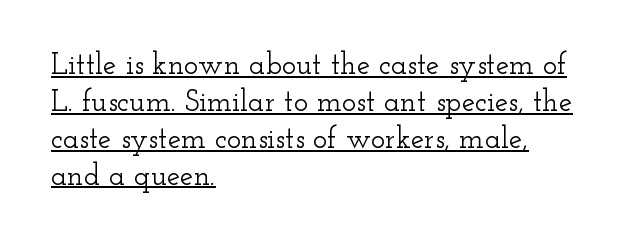
{"serif": "yes", "italic": "no", "width": "wide", "stroke_contrast": "low", "x_height": "small", "monospaced": "no", "underline": "yes", "align": "left", "line_spacing_ratio": 1.23, "letter_spacing": "normal", "letter_spacing_em": 0.0, "glyph_px": 30}
